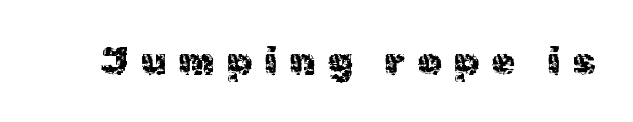
The image shows 38 px sans-serif type, upright; set unusually wide letter spacing (+0.33 em), not underlined; a medium x-height.
